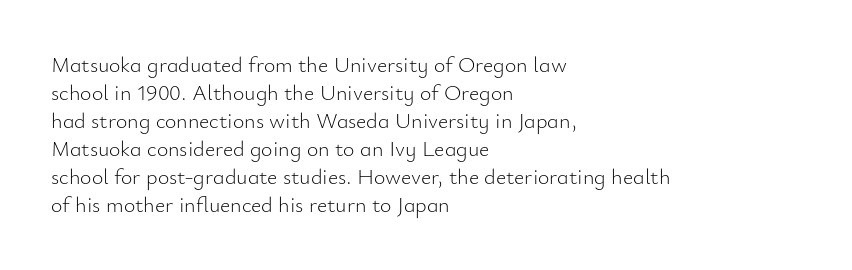
The image shows 22 px text type, upright; set left-aligned, normal line spacing (1.27x), normal letter spacing, not underlined.
